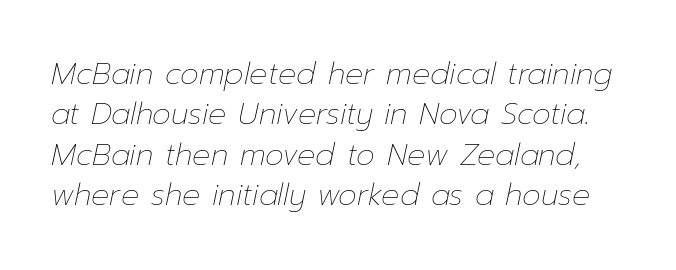
{"italic": "yes", "lean": "right", "slant_degrees": 12, "bold": "no", "weight": "thin", "width": "normal", "stroke_contrast": "low", "x_height": "medium", "monospaced": "no", "underline": "no", "line_spacing": "normal", "line_spacing_ratio": 1.35, "letter_spacing": "normal", "letter_spacing_em": 0.0, "glyph_px": 30}
